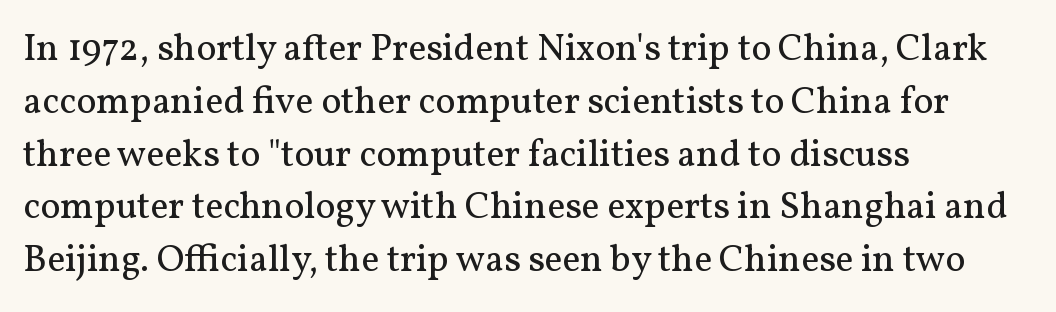
{"serif": "yes", "italic": "no", "bold": "no", "weight": "regular", "width": "normal", "stroke_contrast": "medium", "x_height": "medium", "monospaced": "no", "underline": "no", "align": "left", "line_spacing": "normal", "line_spacing_ratio": 1.39, "letter_spacing": "normal", "letter_spacing_em": 0.0, "glyph_px": 38}
